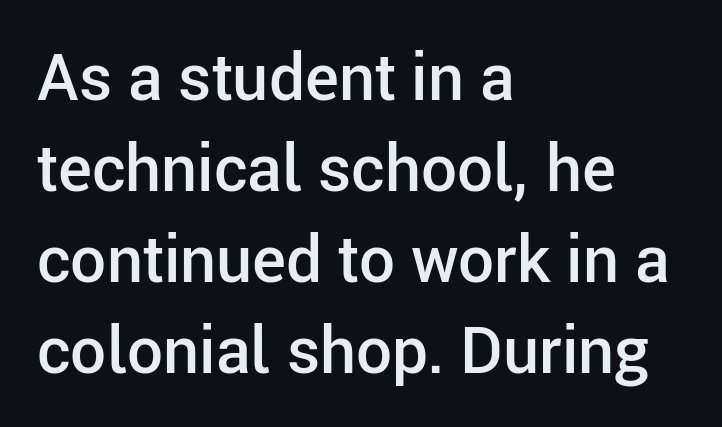
Successive baselines arrive at the customary interval. Compared with an ordinary text face, these strokes are moderately heavier — a semibold. The passage shown is typeset with a sans-serif family. Do the characters align in a grid? No, the font is proportional. If you drew a line through each stem, it would be perfectly vertical. Check the space under the baseline: it is left empty.
